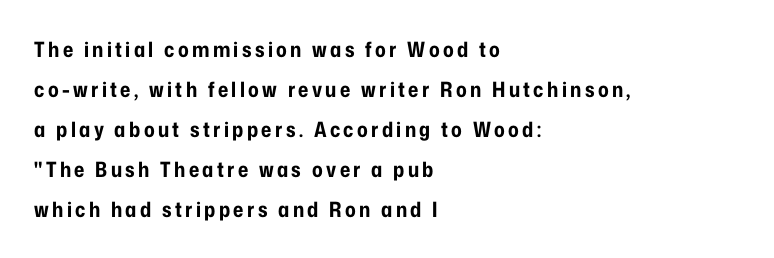
The image shows 21 px bold type, upright; set left-aligned, loose line spacing (1.9x), not underlined.
